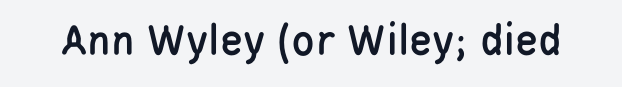
{"serif": "no", "italic": "no", "width": "condensed", "stroke_contrast": "low", "x_height": "large", "monospaced": "no", "underline": "no", "letter_spacing": "normal", "letter_spacing_em": 0.0, "glyph_px": 47}
